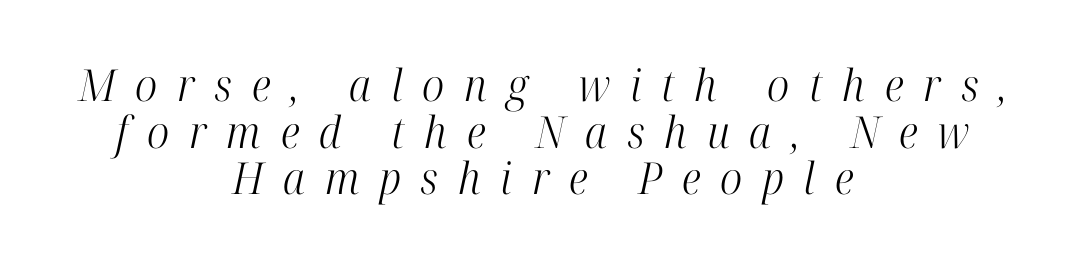
{"serif": "yes", "italic": "yes", "lean": "right", "slant_degrees": 12, "bold": "no", "weight": "light", "width": "condensed", "stroke_contrast": "high", "x_height": "medium", "monospaced": "no", "underline": "no", "align": "center", "line_spacing": "tight", "line_spacing_ratio": 1.06, "letter_spacing": "wide", "letter_spacing_em": 0.45, "glyph_px": 44}
